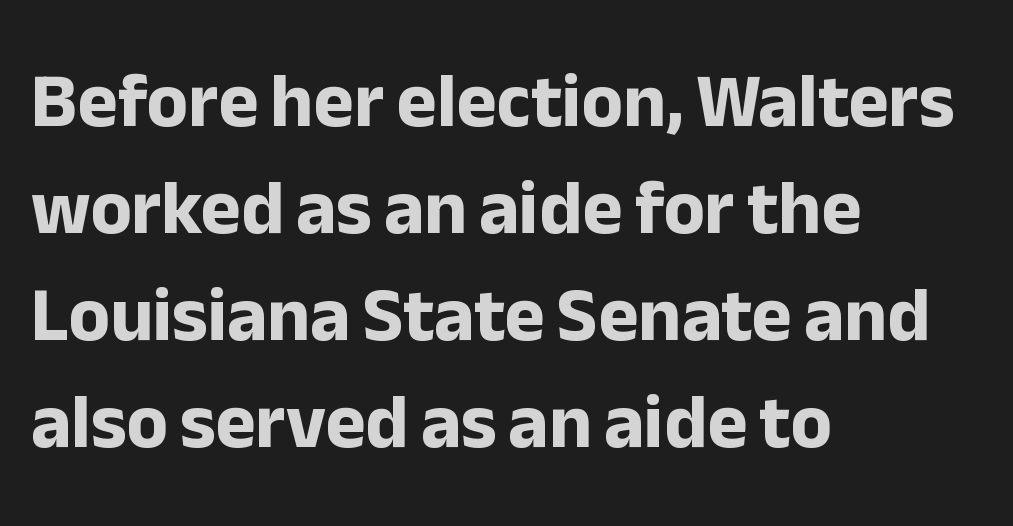
{"serif": "no", "italic": "no", "bold": "yes", "weight": "bold", "width": "normal", "stroke_contrast": "low", "x_height": "medium", "monospaced": "no", "underline": "no", "align": "left", "line_spacing": "normal", "line_spacing_ratio": 1.41, "letter_spacing": "normal", "letter_spacing_em": 0.0, "glyph_px": 76}
